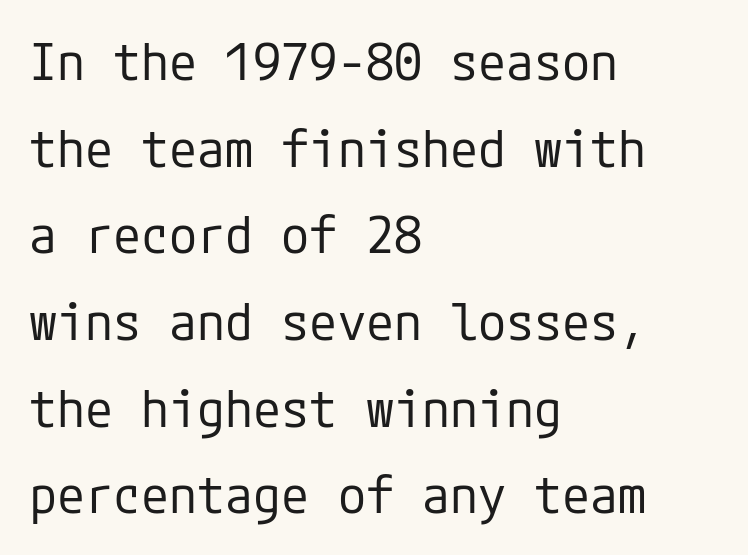
{"serif": "no", "italic": "no", "bold": "no", "weight": "regular", "width": "normal", "stroke_contrast": "low", "x_height": "medium", "underline": "no", "align": "left", "line_spacing": "normal", "line_spacing_ratio": 1.7, "letter_spacing": "normal", "letter_spacing_em": 0.0, "glyph_px": 51}
